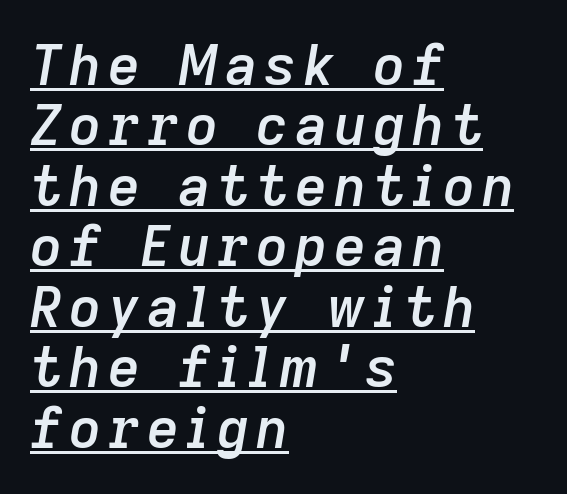
{"italic": "yes", "lean": "right", "slant_degrees": 9, "bold": "semi", "weight": "semibold", "width": "normal", "stroke_contrast": "low", "x_height": "medium", "monospaced": "no", "underline": "yes", "align": "left", "line_spacing": "tight", "line_spacing_ratio": 1.08, "glyph_px": 56}
